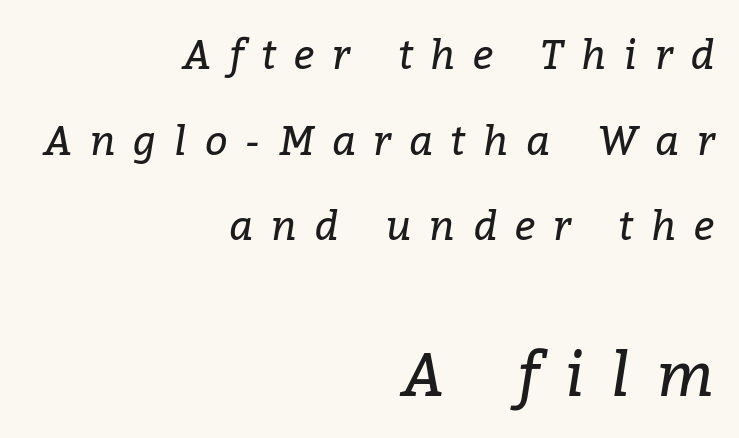
{"serif": "yes", "italic": "yes", "lean": "right", "slant_degrees": 9, "bold": "no", "weight": "regular", "width": "normal", "stroke_contrast": "low", "x_height": "medium", "monospaced": "no", "underline": "no", "align": "right", "line_spacing": "loose", "line_spacing_ratio": 2.14, "letter_spacing": "wide", "letter_spacing_em": 0.45, "larger_block": "second", "size_ratio": 1.5, "glyph_px": 60}
